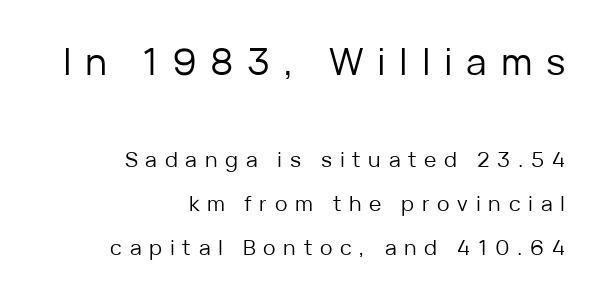
Q: Is the text bold? A: No.
Q: Is the text italic (slanted)? A: No, it is upright.
Q: Is the typeface a serif or a sans-serif typeface? A: Sans-serif.
Q: Is the text underlined? A: No.
Q: How is the paragraph aligned? A: Right-aligned.
Q: Is the spacing between letters normal or unusually wide? A: Unusually wide.
Q: Is the spacing between lines tight, normal or loose? A: Loose.
Q: Which block of text is set in a larger size, the first (top) or the second (bottom)? A: The first (top) one.
Q: Width (condensed, normal, or wide)? A: Normal.
Q: Stroke contrast? A: Low.
Q: x-height? A: Medium.
Q: Monospaced? A: No.
